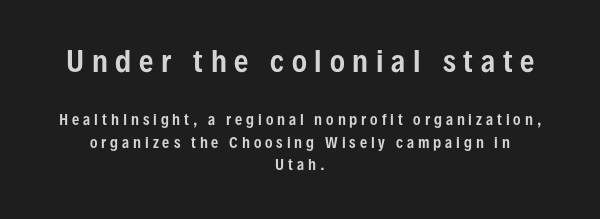
{"serif": "no", "italic": "no", "width": "condensed", "stroke_contrast": "low", "x_height": "medium", "monospaced": "no", "underline": "no", "align": "center", "line_spacing": "normal", "line_spacing_ratio": 1.6, "letter_spacing": "wide", "letter_spacing_em": 0.28, "larger_block": "first", "size_ratio": 2.0, "glyph_px": 28}
